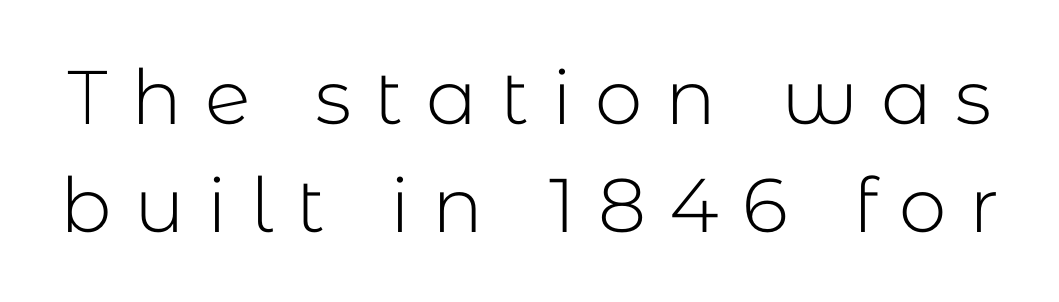
The image shows 76 px light sans-serif type, upright; set normal line spacing (1.42x), unusually wide letter spacing (+0.3 em), not underlined; low stroke contrast and a medium x-height.
